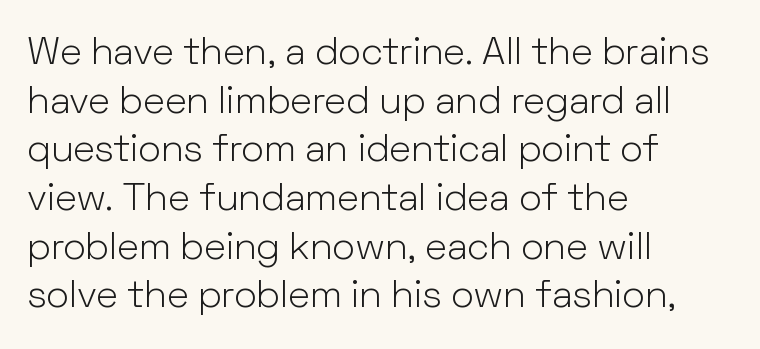
Q: Is the text bold? A: No.
Q: Is the text italic (slanted)? A: No, it is upright.
Q: Is the typeface a serif or a sans-serif typeface? A: Sans-serif.
Q: Is the text underlined? A: No.
Q: How is the paragraph aligned? A: Left-aligned.
Q: Is the spacing between letters normal or unusually wide? A: Normal.
Q: Is the spacing between lines tight, normal or loose? A: Normal.
Q: Width (condensed, normal, or wide)? A: Normal.
Q: Stroke contrast? A: Low.
Q: x-height? A: Medium.
Q: Monospaced? A: No.
